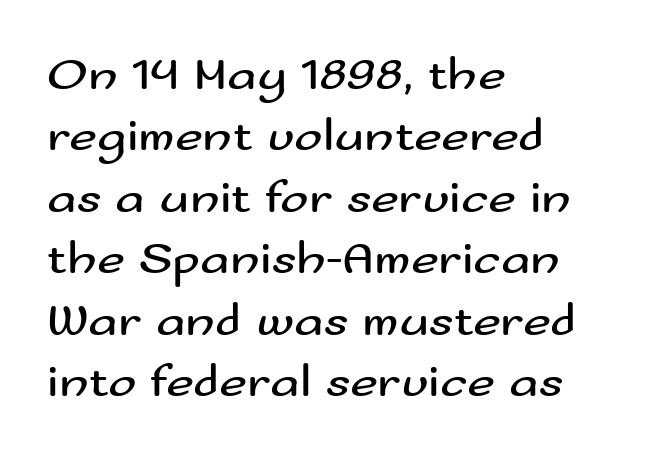
Leading: standard. Think of a printed novel: that variable character pitch is what you see here. Rule under the text: the space is simply empty. Characters follow at the spacing the type designer built in.
